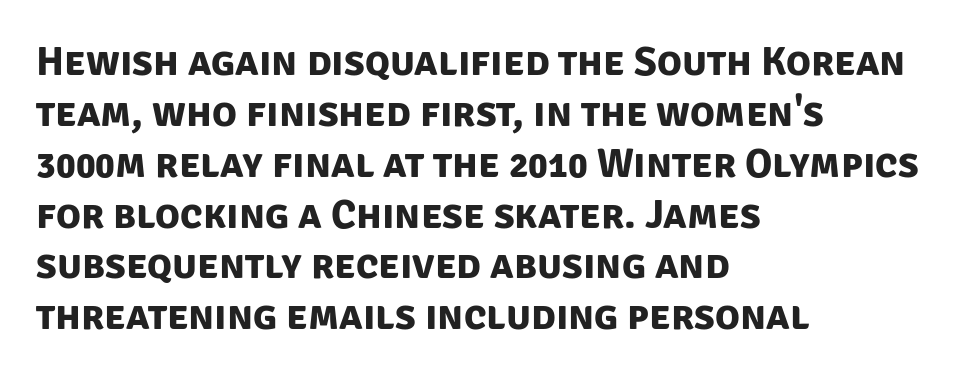
The image shows 41 px bold sans-serif type; set left-aligned, line spacing 1.24x, normal letter spacing, not underlined; low stroke contrast and a large x-height.
